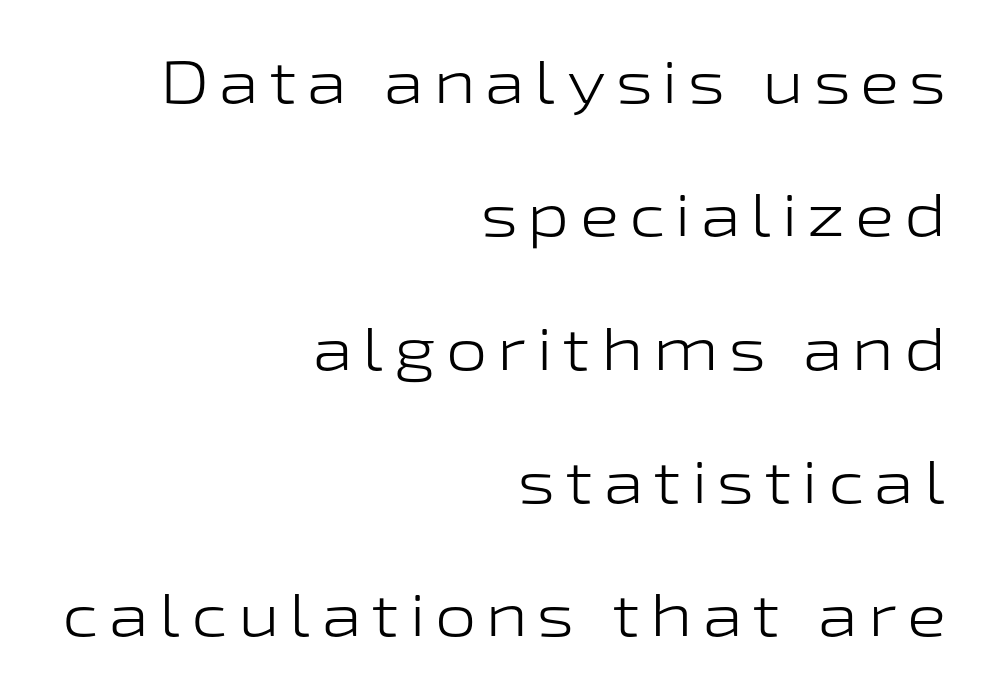
The image shows 59 px light, wide sans-serif type, upright; set right-aligned, loose line spacing (2.26x), not underlined; low stroke contrast and a medium x-height.
